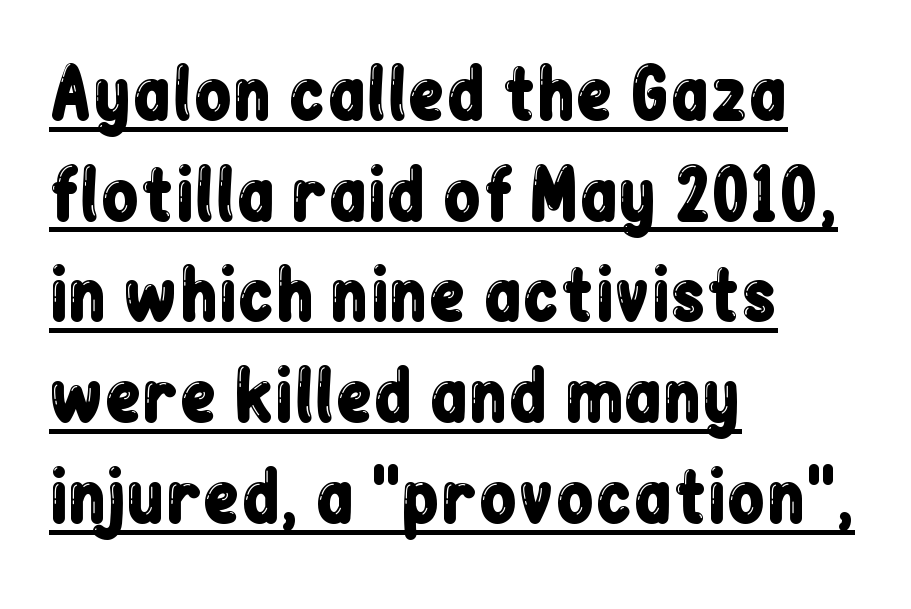
You can tell it's not italic because the verticals are truly vertical. Does the copy run flush right? No — it runs flush left. This sample has the flowing, uneven cadence of proportional lettering. Each letter's strokes conclude bluntly, with no projecting serifs.
